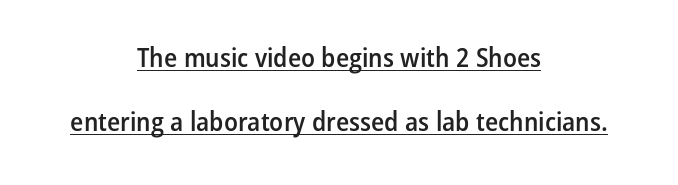
The image shows 27 px text type, upright; set centered, loose line spacing (2.38x), normal letter spacing, underlined.
